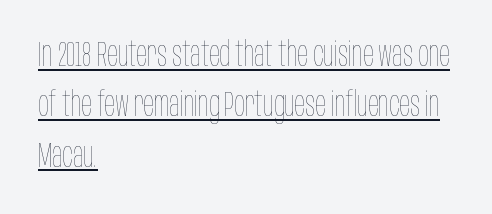
Varying glyph widths throughout — classic text-font behaviour. This is roman type, the default non-slanted kind. You could call the tracking neutral — neither tight nor loose. Underlined type. Summary of weight: not heavy and not bold. Quick note: interline space is typical.
